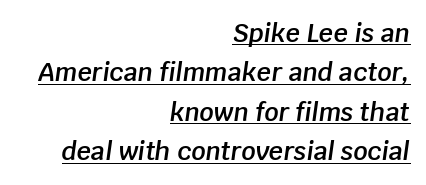
Q: Is the text bold? A: Semi-bold.
Q: Is the text italic (slanted)? A: Yes, it leans right by about 8 degrees.
Q: Is the text underlined? A: Yes.
Q: How is the paragraph aligned? A: Right-aligned.
Q: Is the spacing between letters normal or unusually wide? A: Normal.
Q: Is the spacing between lines tight, normal or loose? A: Normal.
